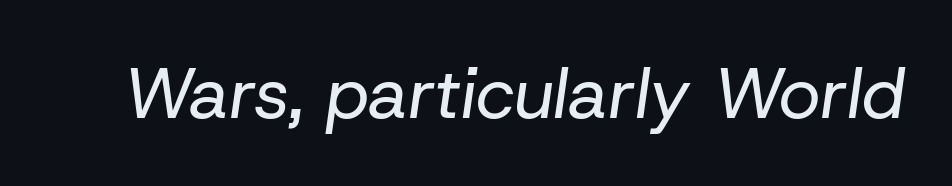
Q: Is the text bold? A: No.
Q: Is the text italic (slanted)? A: Yes, it leans right by about 8 degrees.
Q: Is the text underlined? A: No.
Q: Is the spacing between letters normal or unusually wide? A: Normal.
Q: Width (condensed, normal, or wide)? A: Normal.
Q: Stroke contrast? A: Low.
Q: x-height? A: Medium.
Q: Monospaced? A: No.
